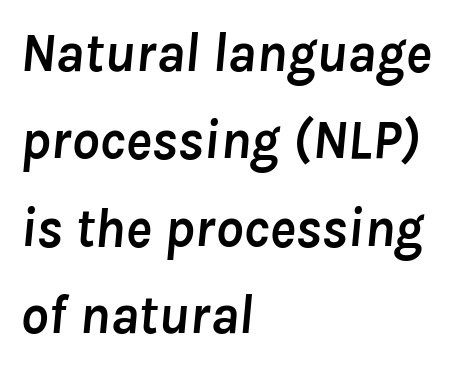
The image shows 55 px semibold type, italic (leaning right); set left-aligned, normal line spacing (1.59x), normal letter spacing, not underlined; low stroke contrast and a medium x-height.
